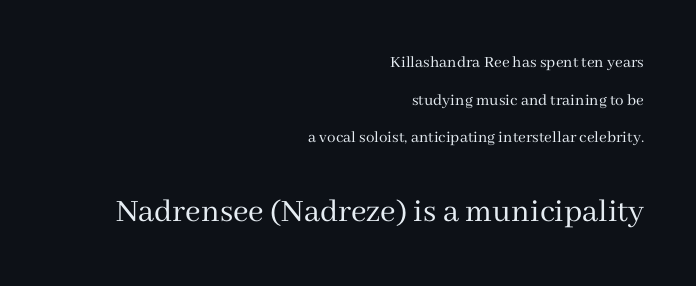
{"serif": "yes", "italic": "no", "bold": "no", "weight": "regular", "width": "normal", "stroke_contrast": "medium", "x_height": "medium", "monospaced": "no", "underline": "no", "align": "right", "line_spacing": "loose", "line_spacing_ratio": 2.22, "letter_spacing": "normal", "letter_spacing_em": 0.0, "larger_block": "second", "size_ratio": 2.0, "glyph_px": 34}
